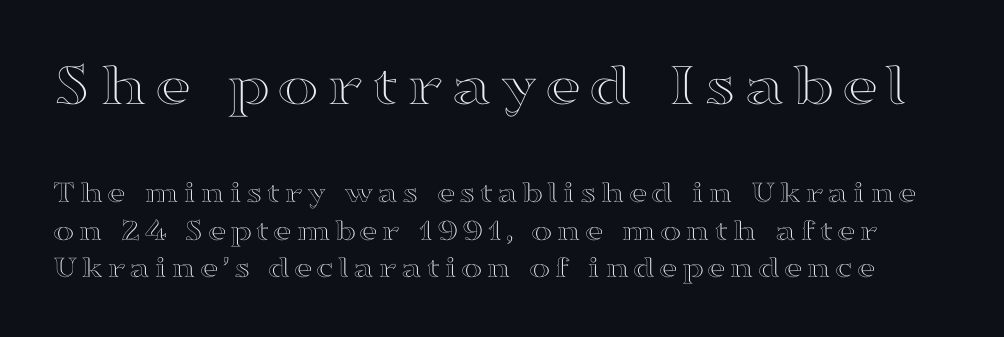
The image shows 63 px wide type, upright; set line spacing 1.16x, not underlined; the first (top) block is 1.97x larger; a medium x-height.
